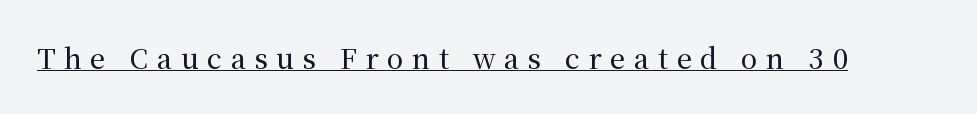
Notice how a bar underscores the lettering throughout. You could only call the tracking loose — the letters float apart. This sample uses an upright cut, with every glyph sitting square on the baseline.
